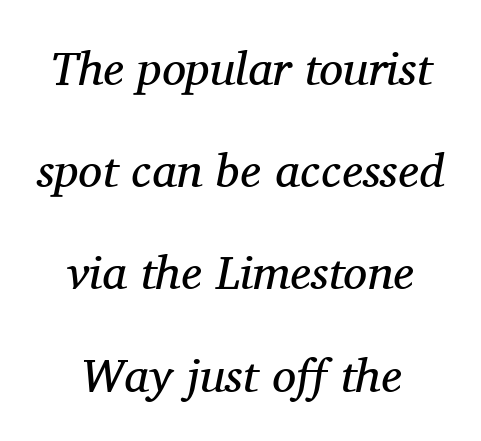
Q: Is the text bold? A: No.
Q: Is the text italic (slanted)? A: Yes, it leans right by about 11 degrees.
Q: Is the typeface a serif or a sans-serif typeface? A: Serif.
Q: Is the text underlined? A: No.
Q: How is the paragraph aligned? A: Centered.
Q: Is the spacing between letters normal or unusually wide? A: Normal.
Q: Is the spacing between lines tight, normal or loose? A: Loose.
Q: Width (condensed, normal, or wide)? A: Normal.
Q: Stroke contrast? A: Medium.
Q: x-height? A: Medium.
Q: Monospaced? A: No.
